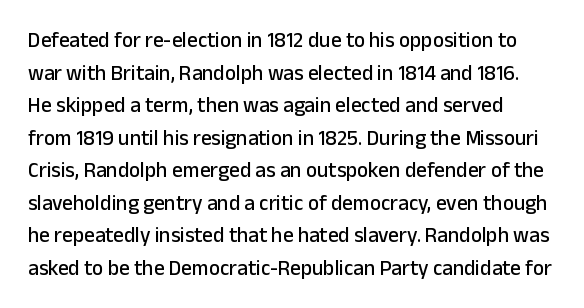
The image shows 21 px text type, upright; set left-aligned, normal line spacing (1.55x), normal letter spacing, not underlined.
